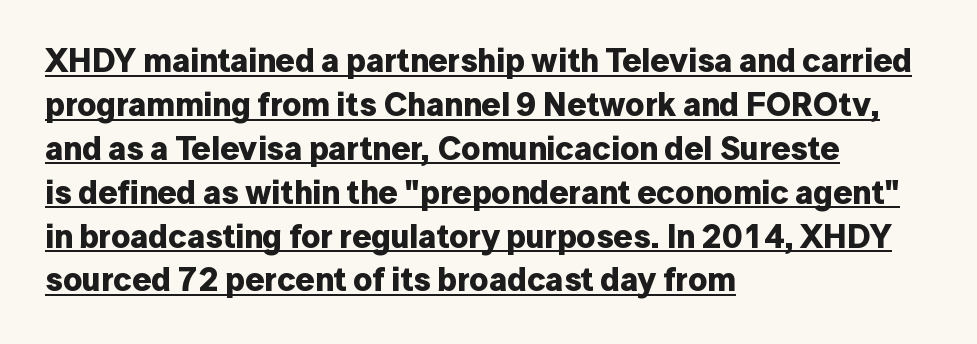
Q: Is the text bold? A: Yes.
Q: Is the text italic (slanted)? A: No, it is upright.
Q: Is the typeface a serif or a sans-serif typeface? A: Sans-serif.
Q: Is the text underlined? A: Yes.
Q: How is the paragraph aligned? A: Left-aligned.
Q: Is the spacing between letters normal or unusually wide? A: Normal.
Q: Is the spacing between lines tight, normal or loose? A: Normal.
Q: Width (condensed, normal, or wide)? A: Normal.
Q: Stroke contrast? A: Low.
Q: x-height? A: Medium.
Q: Monospaced? A: No.
